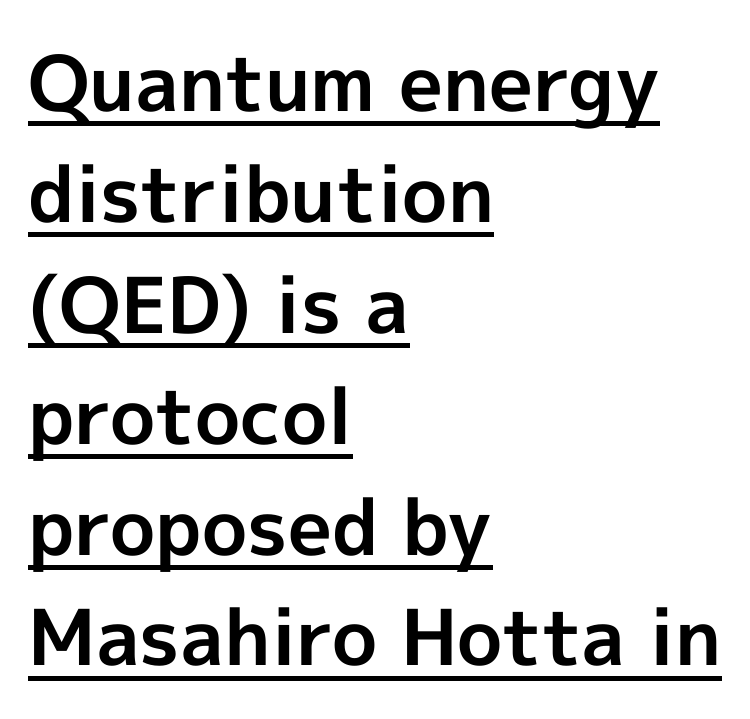
The image shows 77 px bold sans-serif type, upright; set left-aligned, normal line spacing (1.44x), normal letter spacing, underlined; a medium x-height.
